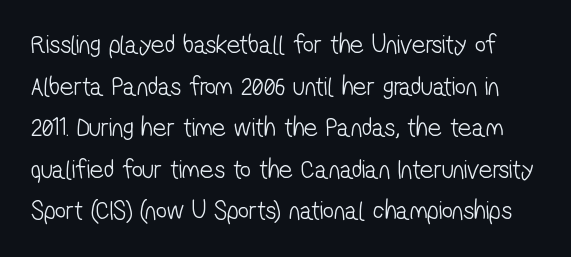
{"bold": "no", "underline": "no", "line_spacing": "normal", "line_spacing_ratio": 1.54, "letter_spacing": "normal", "letter_spacing_em": 0.0, "glyph_px": 27}
